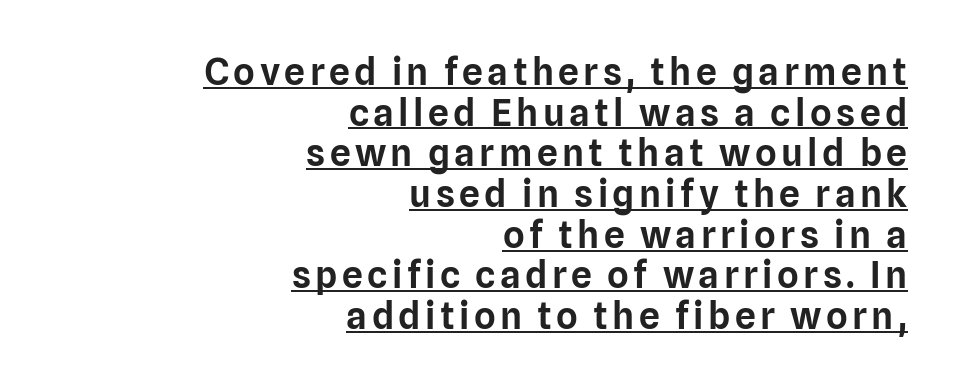
{"serif": "no", "italic": "no", "width": "normal", "stroke_contrast": "low", "x_height": "medium", "monospaced": "no", "underline": "yes", "align": "right", "line_spacing": "tight", "line_spacing_ratio": 1.1, "glyph_px": 37}
